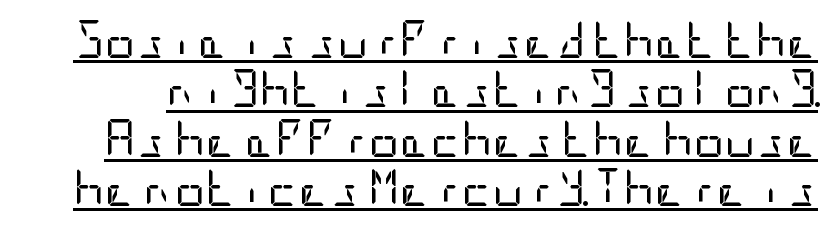
{"serif": "no", "italic": "no", "bold": "no", "weight": "regular", "width": "condensed", "stroke_contrast": "low", "x_height": "large", "underline": "yes", "line_spacing": "normal", "line_spacing_ratio": 1.3, "letter_spacing": "normal", "letter_spacing_em": 0.0, "glyph_px": 38}
